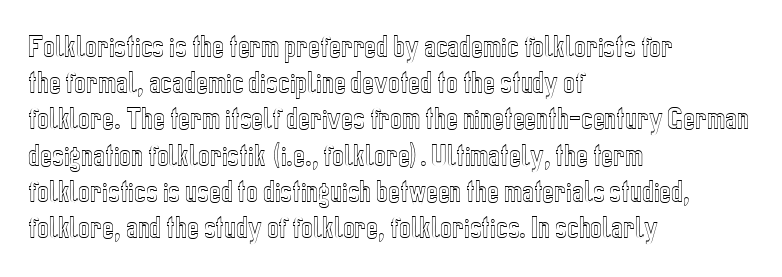
Q: Is the text italic (slanted)? A: No, it is upright.
Q: Is the text underlined? A: No.
Q: How is the paragraph aligned? A: Left-aligned.
Q: Is the spacing between letters normal or unusually wide? A: Normal.
Q: Is the spacing between lines tight, normal or loose? A: Normal.
